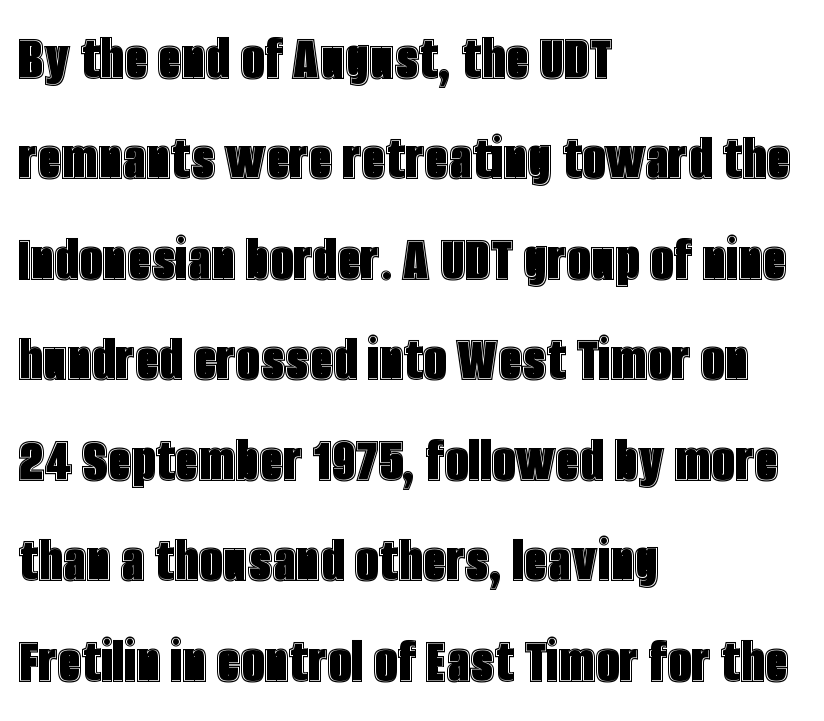
The rendering anchors every line to the left-hand side. The space beneath each line is pristine and unruled. Successive baselines arrive at the customary interval. Nobody touched the tracking dial on this one. The letters stand upright; this is a roman face. Here the designer chose a conventional face with non-uniform glyph widths.
